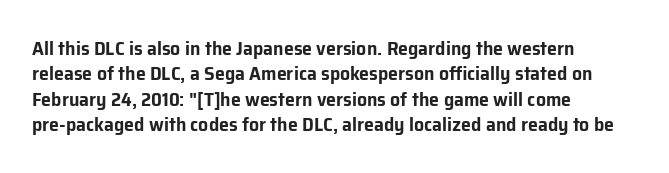
Q: Is the text italic (slanted)? A: No, it is upright.
Q: Is the text underlined? A: No.
Q: How is the paragraph aligned? A: Left-aligned.
Q: Is the spacing between letters normal or unusually wide? A: Normal.
Q: Is the spacing between lines tight, normal or loose? A: Normal.
